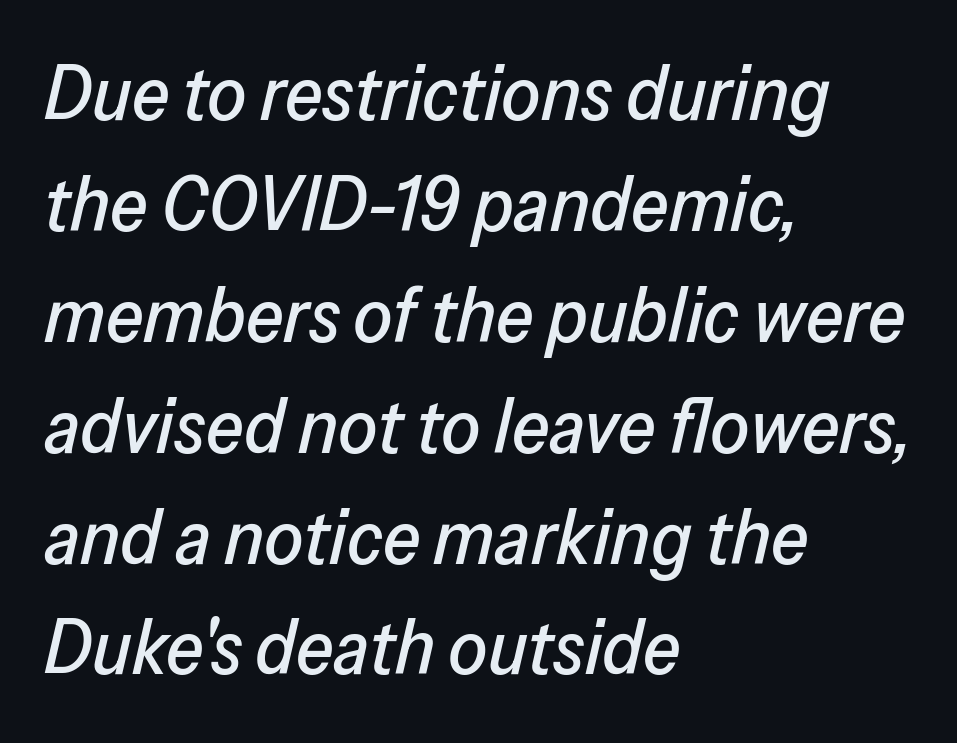
The image shows 77 px text type, italic (leaning right); set left-aligned, normal line spacing (1.44x), normal letter spacing, not underlined; low stroke contrast and a medium x-height.
